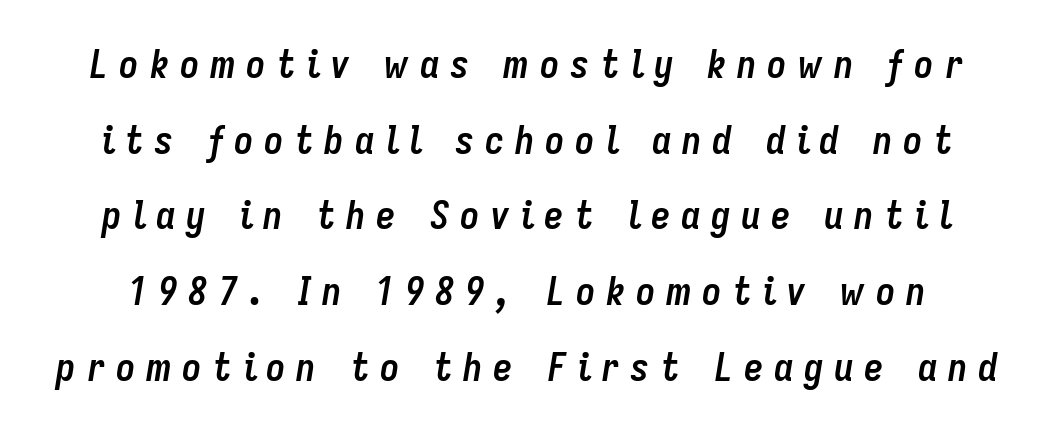
Q: Is the text bold? A: Yes.
Q: Is the text italic (slanted)? A: Yes, it leans right by about 9 degrees.
Q: Is the text underlined? A: No.
Q: Is the spacing between letters normal or unusually wide? A: Unusually wide.
Q: Is the spacing between lines tight, normal or loose? A: Loose.
Q: Width (condensed, normal, or wide)? A: Condensed.
Q: Stroke contrast? A: Low.
Q: x-height? A: Medium.
Q: Monospaced? A: No.
